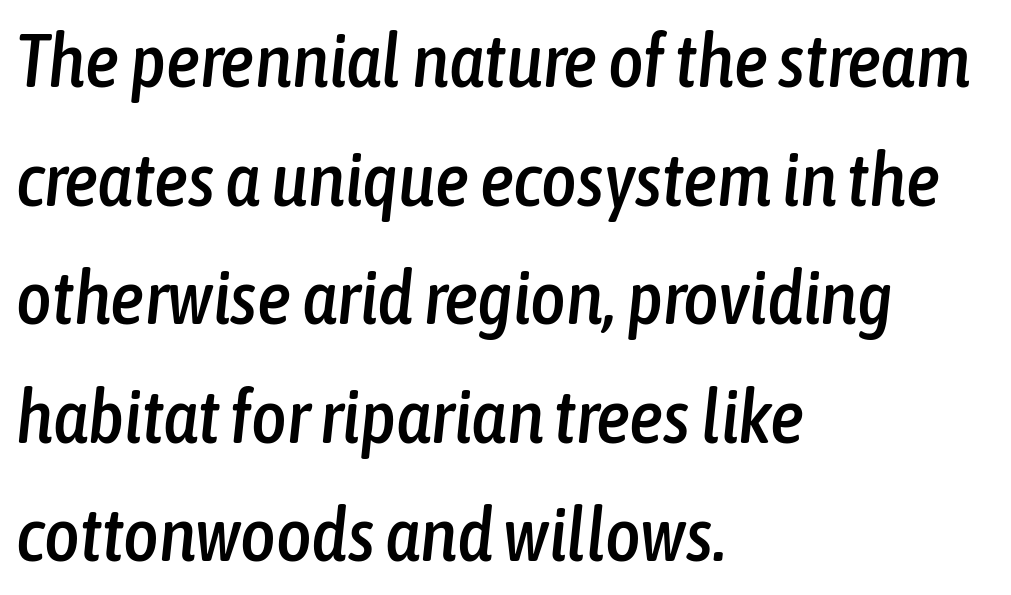
The image shows 76 px condensed type, italic (leaning right); set left-aligned, normal line spacing (1.56x), normal letter spacing, not underlined; low stroke contrast and a medium x-height.
